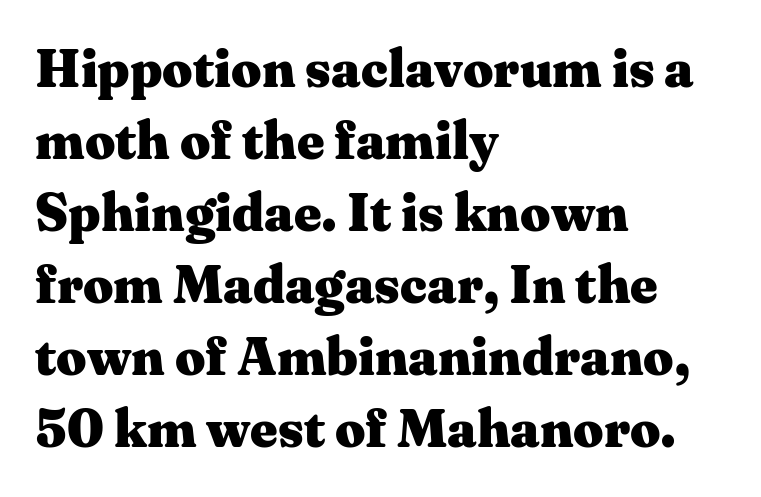
The image shows 53 px heavy, wide serif type, upright; set left-aligned, normal line spacing (1.36x), normal letter spacing, not underlined; medium stroke contrast and a medium x-height.
